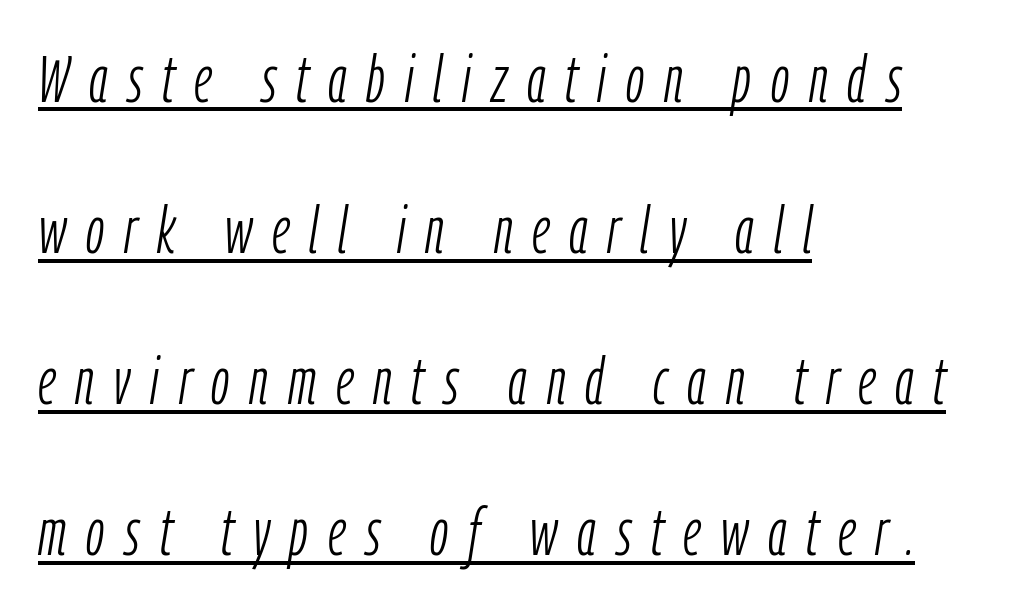
Q: Is the text bold? A: No.
Q: Is the text italic (slanted)? A: Yes, it leans right by about 9 degrees.
Q: Is the text underlined? A: Yes.
Q: How is the paragraph aligned? A: Left-aligned.
Q: Is the spacing between letters normal or unusually wide? A: Unusually wide.
Q: Is the spacing between lines tight, normal or loose? A: Loose.
Q: Width (condensed, normal, or wide)? A: Condensed.
Q: Stroke contrast? A: Low.
Q: x-height? A: Medium.
Q: Monospaced? A: No.
